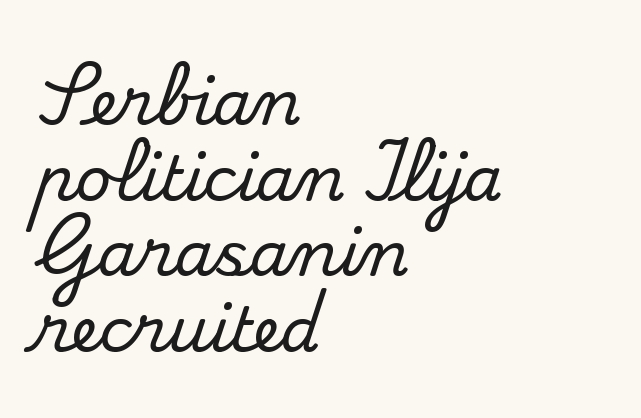
No extra tracking has been applied to these lines. Notice how the passage keeps a crisp vertical edge on the left only. Here the designer chose a conventional face with non-uniform glyph widths.
